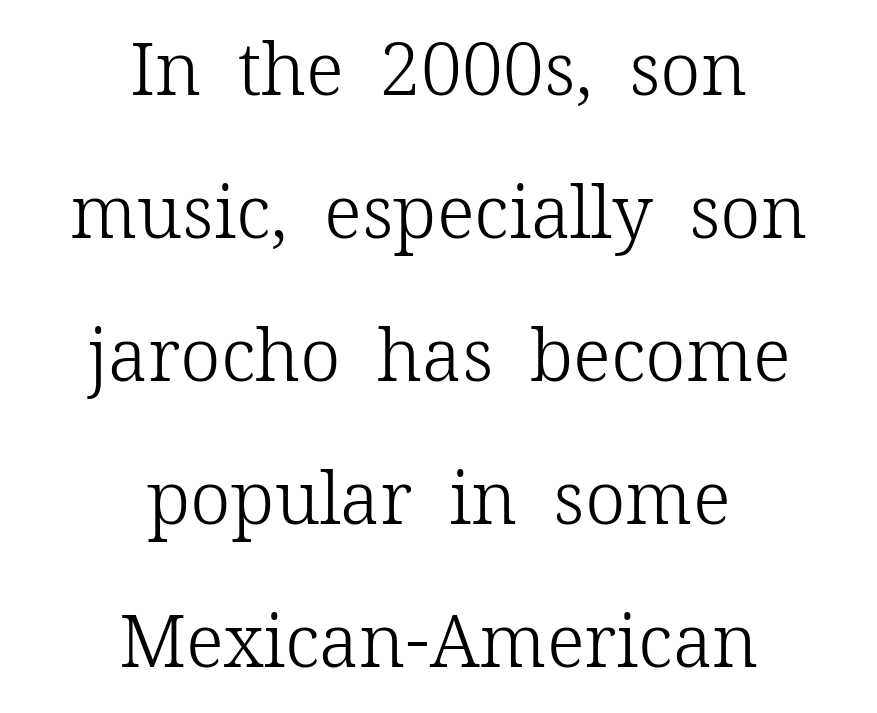
The tracking reads as untouched default to a designer's eye. The rendering uses natural spacing where letterforms have individual widths. A centered setting, common on invitations and titles, is used for this passage. Bold? No — there's no thickening of the strokes.
